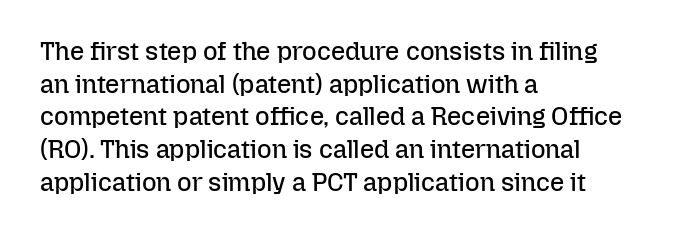
{"italic": "no", "bold": "no", "underline": "no", "align": "left", "line_spacing": "normal", "line_spacing_ratio": 1.31, "letter_spacing": "normal", "letter_spacing_em": 0.0, "glyph_px": 25}
